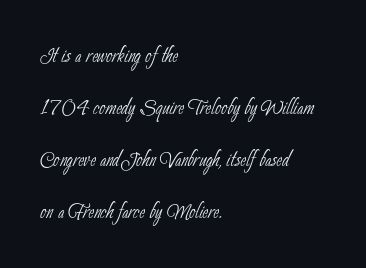
The image shows 27 px text type; set left-aligned, loose line spacing (1.93x), normal letter spacing, not underlined.
